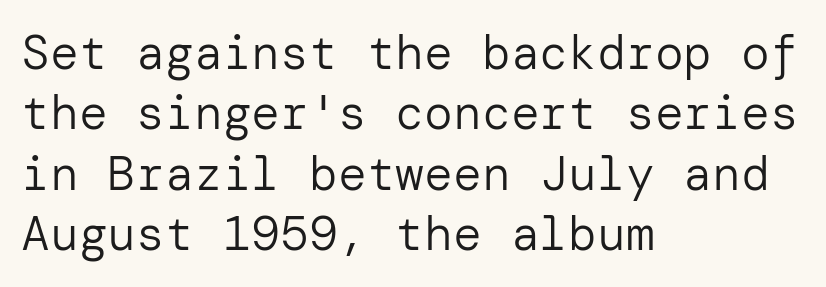
The image shows 48 px regular-weight sans-serif type, upright; set left-aligned, normal line spacing (1.26x), normal letter spacing, not underlined; low stroke contrast and a medium x-height.
